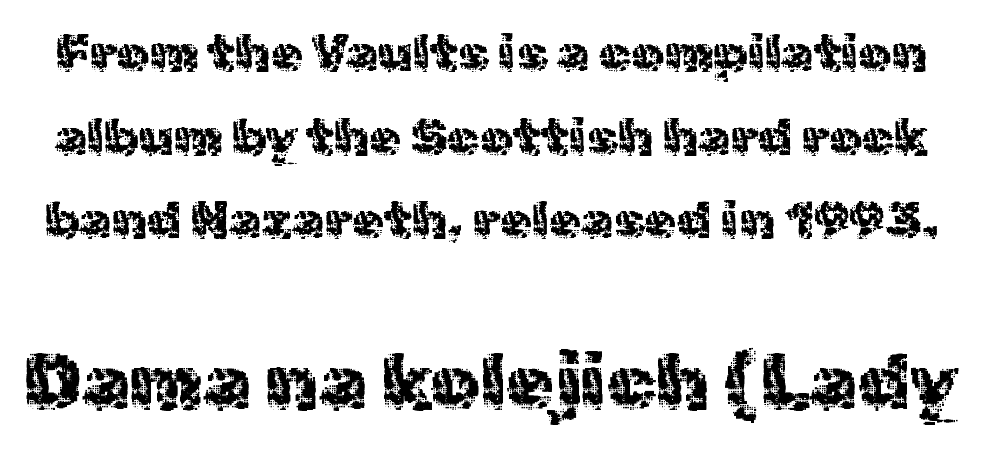
The image shows 78 px regular-weight sans-serif type, upright; set normal line spacing (1.61x), normal letter spacing, not underlined; the second (bottom) block is 1.5x larger; a medium x-height.
